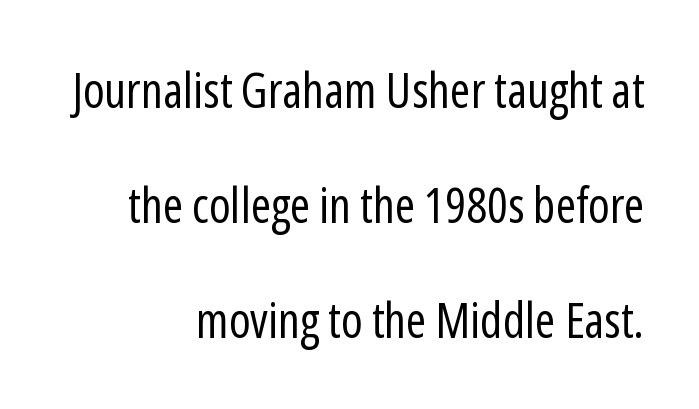
Q: Is the text bold? A: No.
Q: Is the text italic (slanted)? A: No, it is upright.
Q: Is the typeface a serif or a sans-serif typeface? A: Sans-serif.
Q: Is the text underlined? A: No.
Q: How is the paragraph aligned? A: Right-aligned.
Q: Is the spacing between letters normal or unusually wide? A: Normal.
Q: Is the spacing between lines tight, normal or loose? A: Loose.
Q: Width (condensed, normal, or wide)? A: Condensed.
Q: Stroke contrast? A: Low.
Q: x-height? A: Medium.
Q: Monospaced? A: No.
